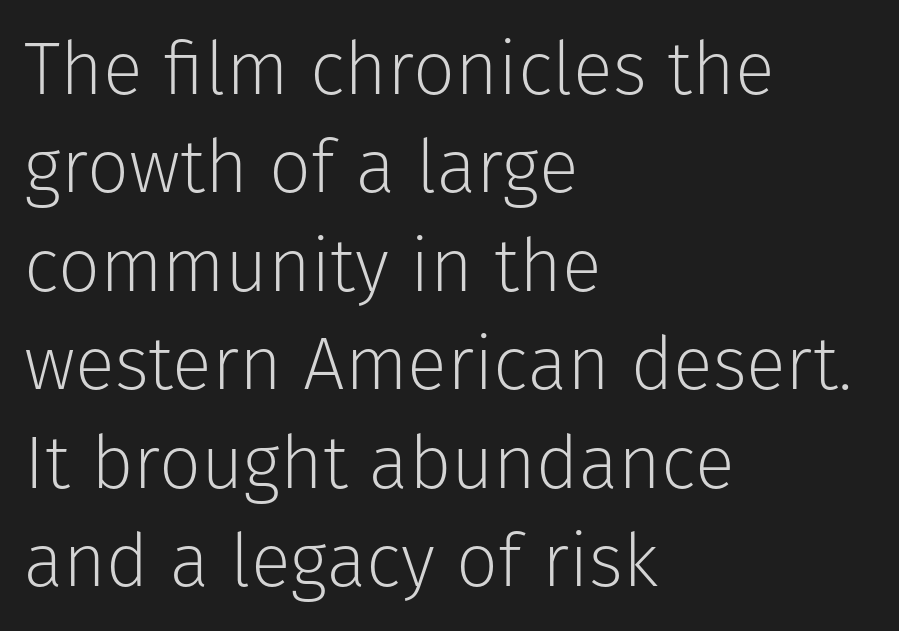
Q: Is the text bold? A: No.
Q: Is the text italic (slanted)? A: No, it is upright.
Q: Is the typeface a serif or a sans-serif typeface? A: Sans-serif.
Q: Is the text underlined? A: No.
Q: How is the paragraph aligned? A: Left-aligned.
Q: Is the spacing between letters normal or unusually wide? A: Normal.
Q: Is the spacing between lines tight, normal or loose? A: Normal.
Q: Width (condensed, normal, or wide)? A: Normal.
Q: Stroke contrast? A: Low.
Q: x-height? A: Medium.
Q: Monospaced? A: No.
